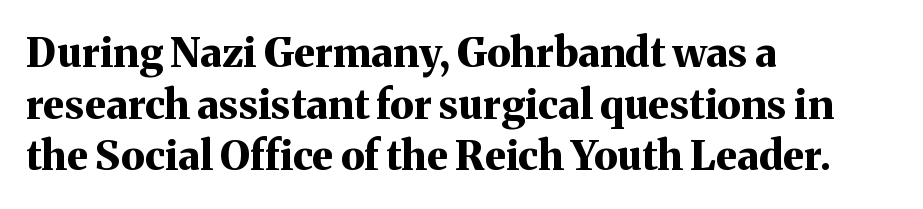
Each letter keeps its own natural width here, so spacing adapts to shape. Nope, not italic — everything's standing straight. The vertical gap from one line to the next is medium. The face used here is rendered with its standard letterfit.
